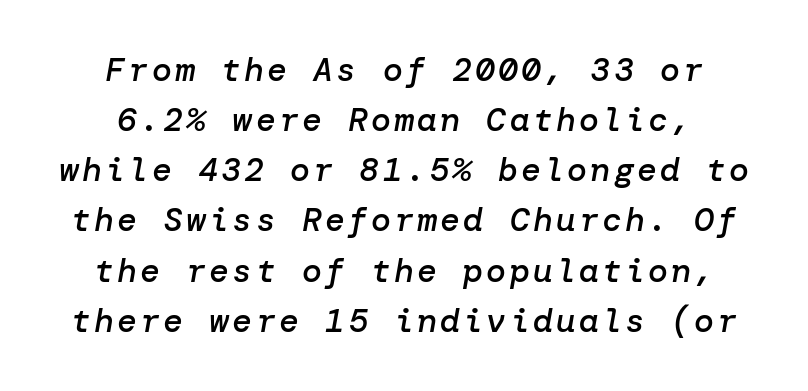
The image shows 33 px semibold type, italic (leaning right); set centered, normal line spacing (1.52x), not underlined; low stroke contrast and a medium x-height.
